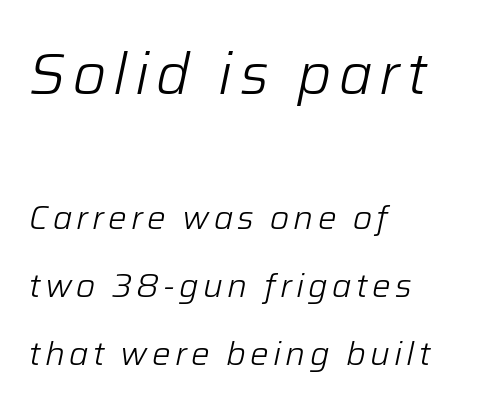
The image shows 57 px light type, italic (leaning right); set left-aligned, loose line spacing (2.05x), not underlined; the first (top) block is 1.73x larger; low stroke contrast and a medium x-height.
